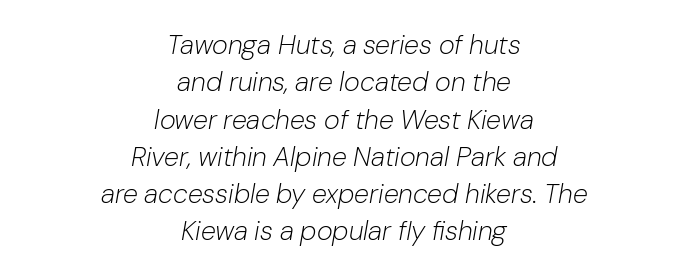
Every row of glyphs is offset so its center matches the block's center. Check under the words: just untouched page. A quiet, ordinary-to-light weight characterises the typeface. A normal amount of white space separates one row of letters from the next.
